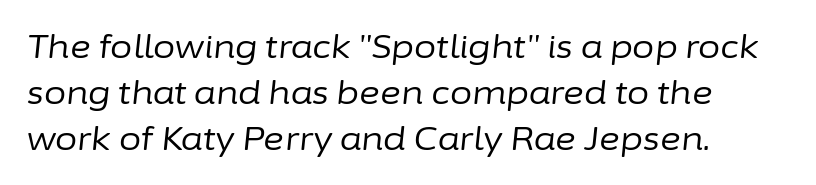
The image shows 32 px regular-weight type, italic (leaning right); set left-aligned, normal line spacing (1.43x), normal letter spacing, not underlined; low stroke contrast and a medium x-height.
